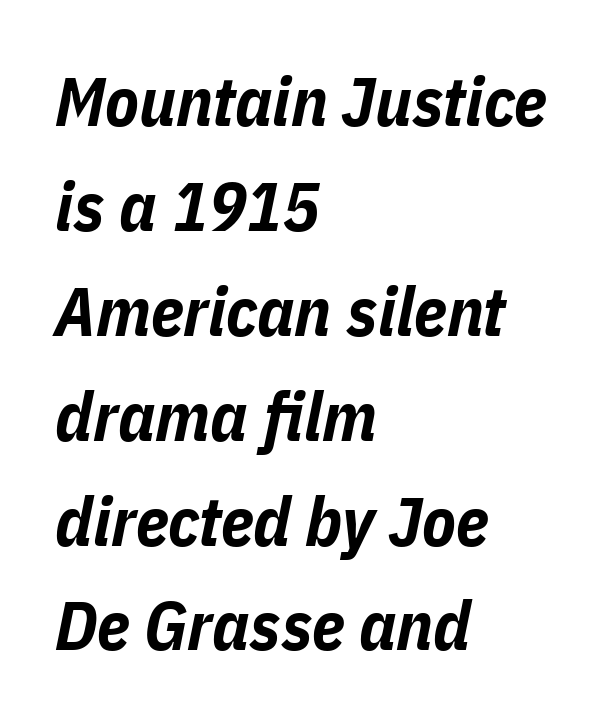
Q: Is the text bold? A: Yes.
Q: Is the text italic (slanted)? A: Yes, it leans right by about 11 degrees.
Q: Is the text underlined? A: No.
Q: How is the paragraph aligned? A: Left-aligned.
Q: Is the spacing between letters normal or unusually wide? A: Normal.
Q: Is the spacing between lines tight, normal or loose? A: Normal.
Q: Width (condensed, normal, or wide)? A: Condensed.
Q: Stroke contrast? A: Low.
Q: x-height? A: Medium.
Q: Monospaced? A: No.
